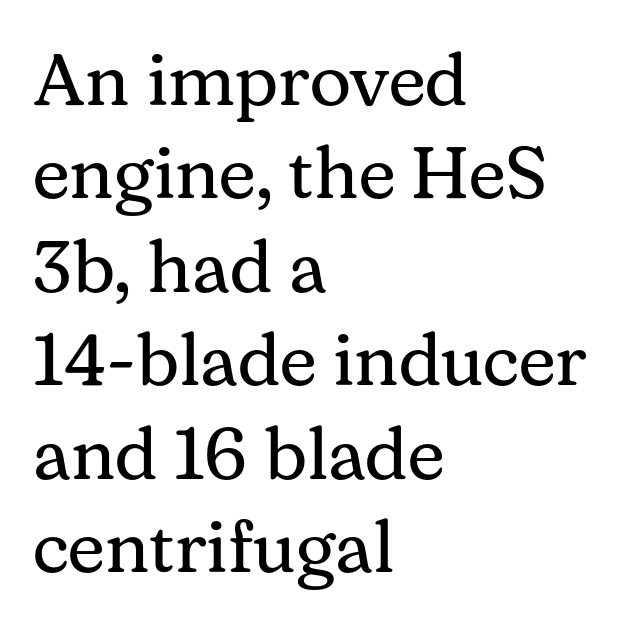
The image shows 73 px regular-weight serif type, upright; set left-aligned, normal line spacing (1.28x), normal letter spacing, not underlined; medium stroke contrast and a medium x-height.
